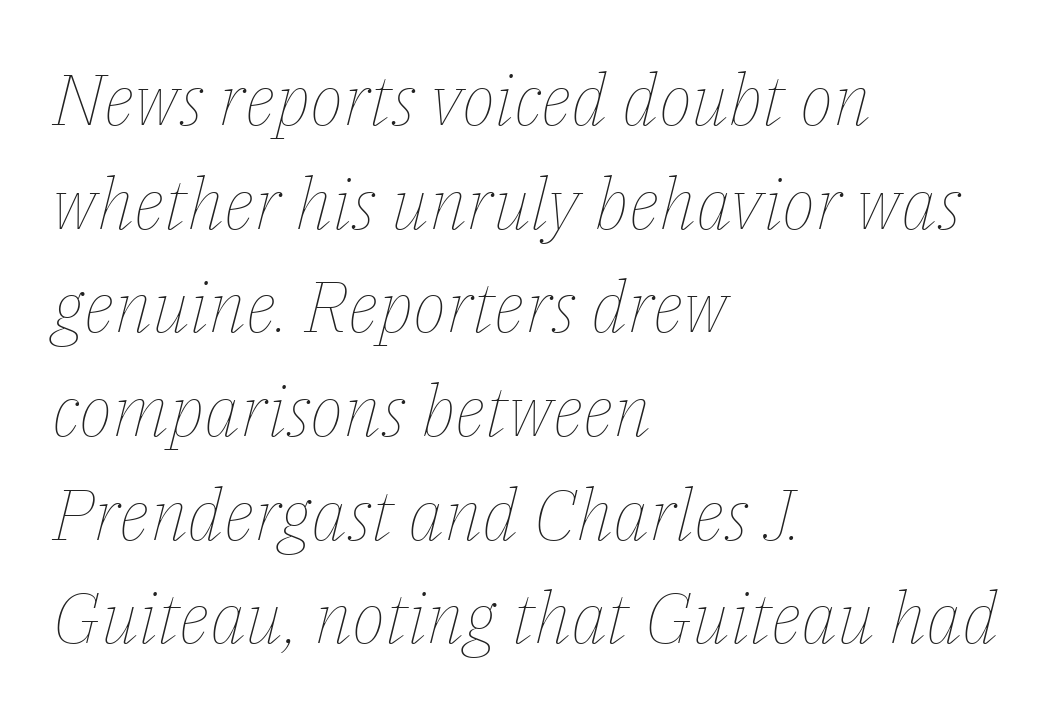
Bare-footed words on every line. Character widths vary here, with narrow letters taking less room than wide ones. Horizontally, the lines are justified to the leading edge only. Reading down the column, the eye jumps a familiar distance to each next line. Compared with typical body copy, the letter spacing here is the same. Notice how the stems are inclined rather than vertical — that's the hallmark of italics.
